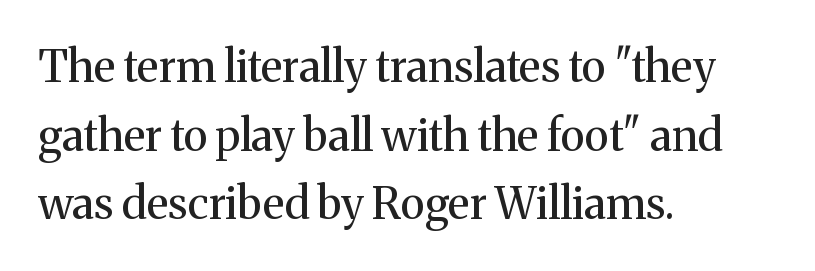
{"serif": "yes", "italic": "no", "bold": "no", "weight": "regular", "width": "normal", "stroke_contrast": "medium", "x_height": "medium", "monospaced": "no", "underline": "no", "align": "left", "line_spacing": "normal", "line_spacing_ratio": 1.56, "letter_spacing": "normal", "letter_spacing_em": 0.0, "glyph_px": 44}
